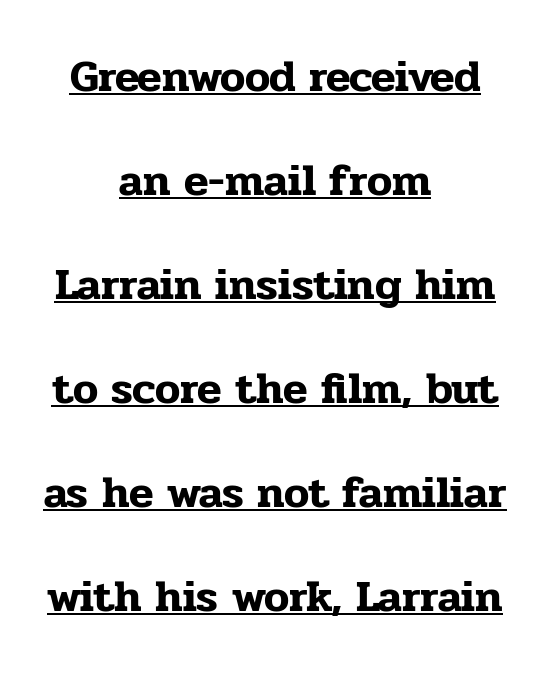
The image shows 45 px serif type, upright; set centered, loose line spacing (2.31x), normal letter spacing, underlined; low stroke contrast and a medium x-height.
